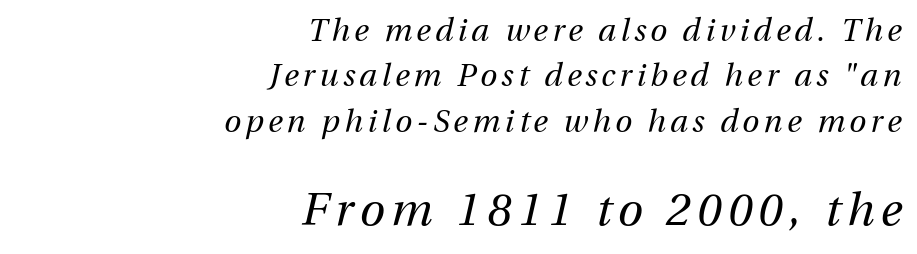
Q: Is the text bold? A: No.
Q: Is the text italic (slanted)? A: Yes, it leans right by about 13 degrees.
Q: Is the text underlined? A: No.
Q: How is the paragraph aligned? A: Right-aligned.
Q: Is the spacing between lines tight, normal or loose? A: Normal.
Q: Which block of text is set in a larger size, the first (top) or the second (bottom)? A: The second (bottom) one.
Q: Width (condensed, normal, or wide)? A: Normal.
Q: Stroke contrast? A: Medium.
Q: x-height? A: Medium.
Q: Monospaced? A: No.
